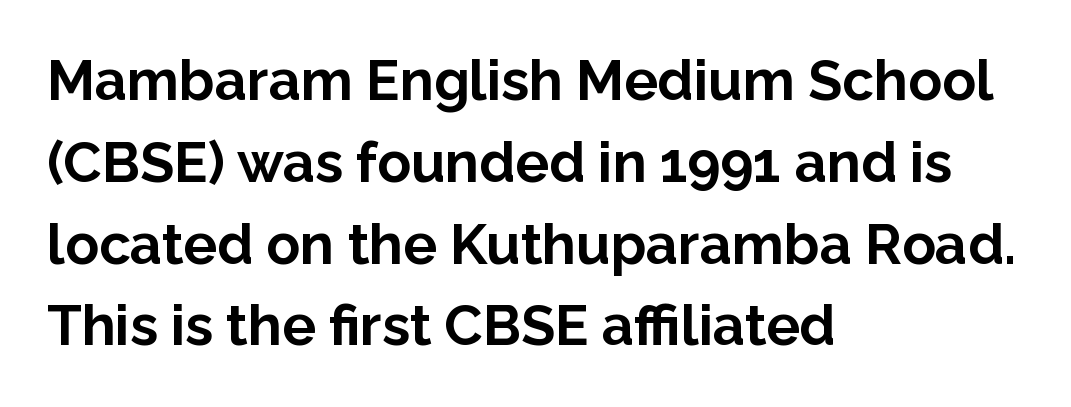
{"serif": "no", "italic": "no", "bold": "yes", "weight": "bold", "width": "normal", "stroke_contrast": "low", "x_height": "medium", "monospaced": "no", "underline": "no", "align": "left", "line_spacing": "normal", "line_spacing_ratio": 1.46, "letter_spacing": "normal", "letter_spacing_em": 0.0, "glyph_px": 56}
